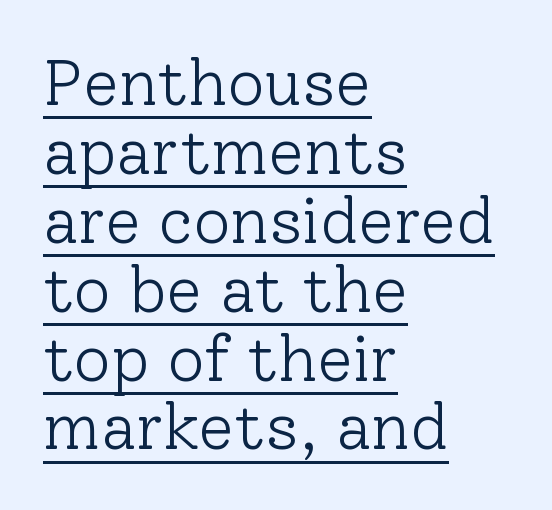
Q: Is the text bold? A: No.
Q: Is the text italic (slanted)? A: No, it is upright.
Q: Is the typeface a serif or a sans-serif typeface? A: Serif.
Q: Is the text underlined? A: Yes.
Q: How is the paragraph aligned? A: Left-aligned.
Q: Is the spacing between letters normal or unusually wide? A: Normal.
Q: Is the spacing between lines tight, normal or loose? A: Tight.
Q: Width (condensed, normal, or wide)? A: Normal.
Q: Stroke contrast? A: Low.
Q: x-height? A: Medium.
Q: Monospaced? A: No.
